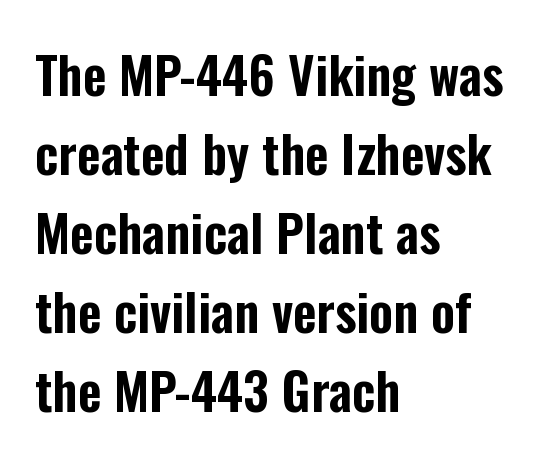
Characters remain perfectly vertical along every line. Vertically, the passage feels balanced, rows spaced as you'd expect. Each word holds together tightly as a unit, with standard inter-letter gaps. Teacher's note: observe the even left margin — that is flush-left alignment. Classification — sans serif.
